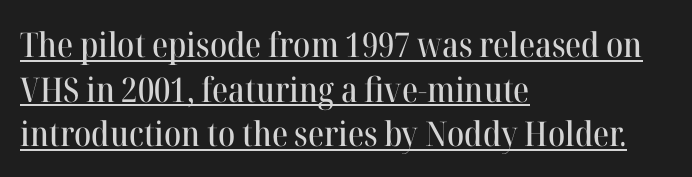
The image shows 34 px serif type, upright; set left-aligned, normal line spacing (1.31x), normal letter spacing, underlined; high stroke contrast and a medium x-height.
